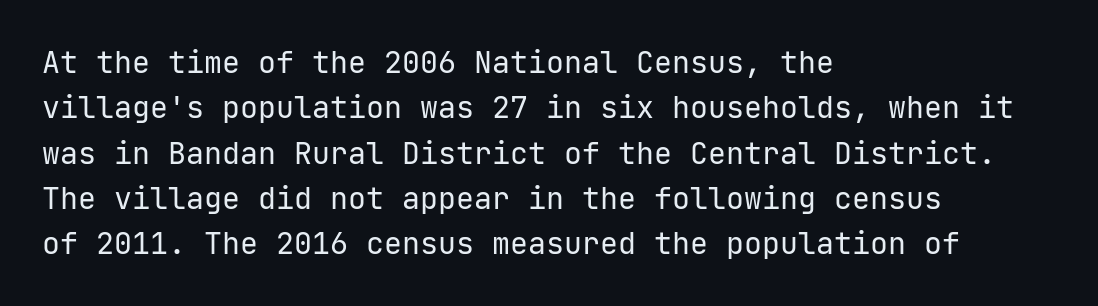
Q: Is the text bold? A: No.
Q: Is the text italic (slanted)? A: No, it is upright.
Q: Is the typeface a serif or a sans-serif typeface? A: Sans-serif.
Q: Is the text underlined? A: No.
Q: How is the paragraph aligned? A: Left-aligned.
Q: Is the spacing between letters normal or unusually wide? A: Normal.
Q: Is the spacing between lines tight, normal or loose? A: Normal.
Q: Width (condensed, normal, or wide)? A: Normal.
Q: Stroke contrast? A: Low.
Q: x-height? A: Medium.
